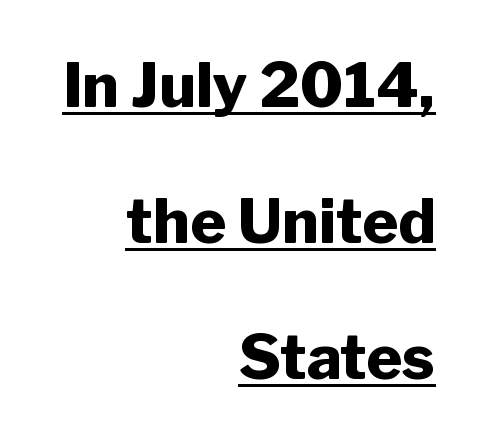
{"serif": "no", "italic": "no", "bold": "yes", "weight": "heavy", "width": "normal", "stroke_contrast": "low", "x_height": "medium", "monospaced": "no", "underline": "yes", "align": "right", "line_spacing": "loose", "line_spacing_ratio": 2.23, "letter_spacing": "normal", "letter_spacing_em": 0.0, "glyph_px": 61}
